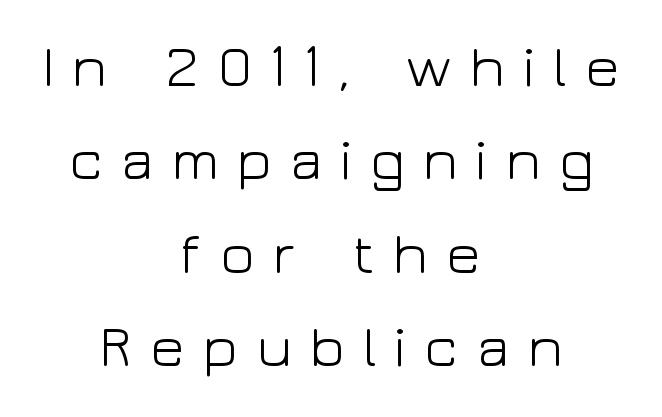
Vertical stems look standard width or narrower in stroke. The tracking jumps out immediately: characters are airy and widely separated. The specimen reads as upright at a glance. Each letter keeps its own natural width here, so spacing adapts to shape. No word sits above an underline.
